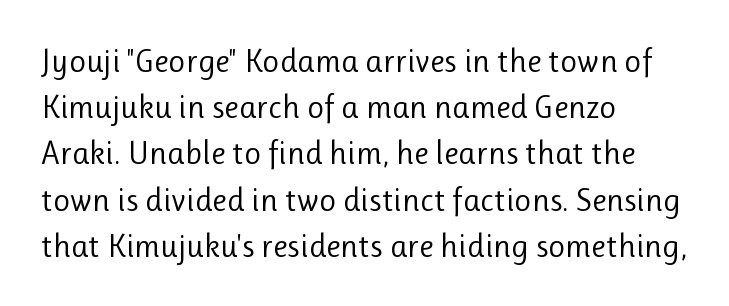
{"serif": "no", "italic": "no", "bold": "no", "weight": "regular", "width": "normal", "stroke_contrast": "low", "x_height": "medium", "monospaced": "no", "underline": "no", "align": "left", "line_spacing": "normal", "line_spacing_ratio": 1.4, "letter_spacing": "normal", "letter_spacing_em": 0.0, "glyph_px": 33}
